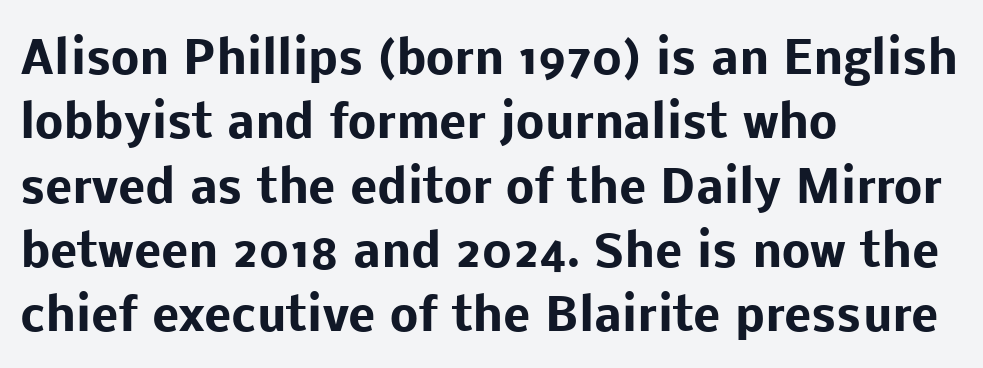
Grotesque or geometric, the face here clearly has no serifs. The face used here is proportionally spaced, like ordinary book or web type. This rendering features lettering with no underline. The axis of the letterforms is exactly vertical.
